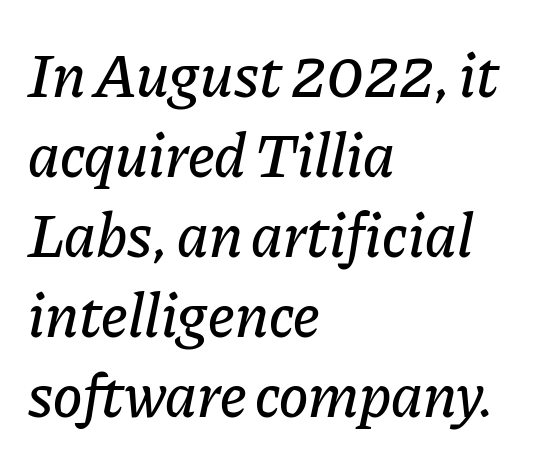
The image shows 62 px text type, italic (leaning right); set left-aligned, normal line spacing (1.29x), normal letter spacing, not underlined; low stroke contrast and a medium x-height.
